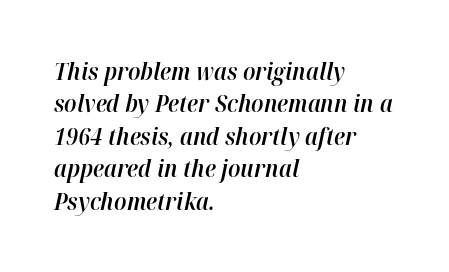
Horizontally, the lines are justified to the leading edge only. Letters rest on an invisible, unmarked baseline. Bold? Not quite — semibold, heavier than regular but stopping short. Rows of type keep a routine distance in the vertical direction. Caption: standard tracking, unaltered. Notice how the stems are inclined rather than vertical — that's the hallmark of italics.
